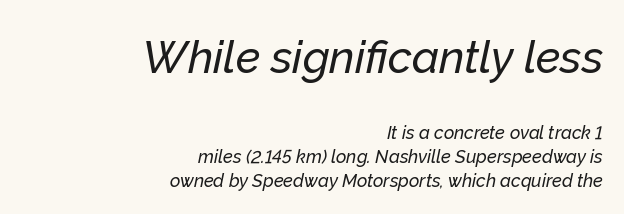
{"italic": "yes", "lean": "right", "slant_degrees": 12, "width": "normal", "stroke_contrast": "low", "x_height": "medium", "monospaced": "no", "underline": "no", "align": "right", "line_spacing": "normal", "line_spacing_ratio": 1.35, "letter_spacing": "normal", "letter_spacing_em": 0.0, "larger_block": "first", "size_ratio": 2.5, "glyph_px": 45}
